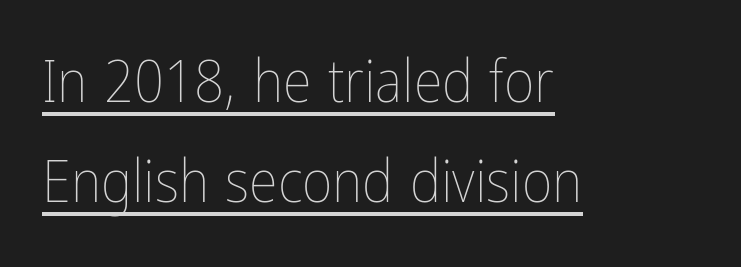
Q: Is the text bold? A: No.
Q: Is the text italic (slanted)? A: No, it is upright.
Q: Is the text underlined? A: Yes.
Q: How is the paragraph aligned? A: Left-aligned.
Q: Is the spacing between letters normal or unusually wide? A: Normal.
Q: Is the spacing between lines tight, normal or loose? A: Normal.
Q: Width (condensed, normal, or wide)? A: Condensed.
Q: Stroke contrast? A: Low.
Q: x-height? A: Medium.
Q: Monospaced? A: No.
